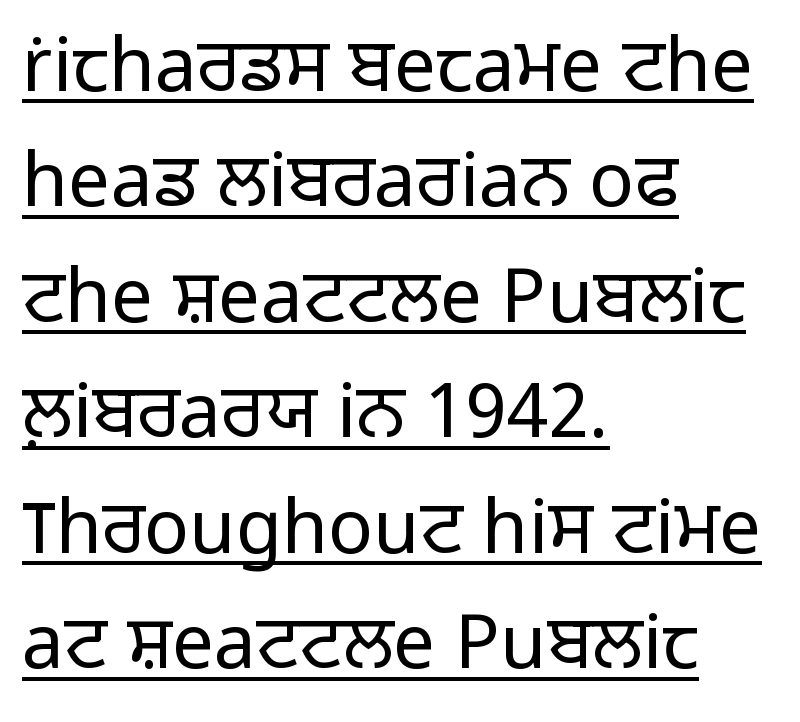
Q: Is the text bold? A: No.
Q: Is the text italic (slanted)? A: No, it is upright.
Q: Is the typeface a serif or a sans-serif typeface? A: Sans-serif.
Q: Is the text underlined? A: Yes.
Q: How is the paragraph aligned? A: Left-aligned.
Q: Is the spacing between letters normal or unusually wide? A: Normal.
Q: Is the spacing between lines tight, normal or loose? A: Normal.
Q: Width (condensed, normal, or wide)? A: Normal.
Q: Stroke contrast? A: Low.
Q: x-height? A: Medium.
Q: Monospaced? A: No.
